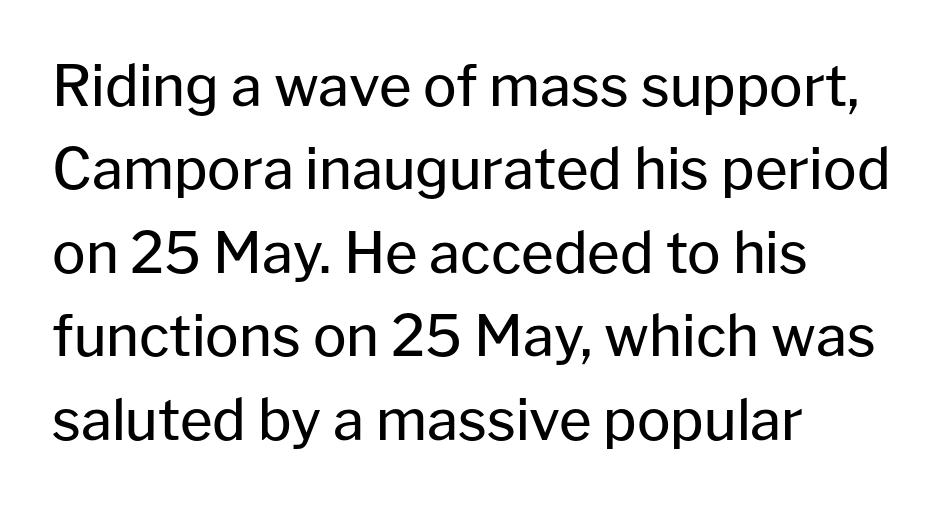
Q: Is the text bold? A: No.
Q: Is the text italic (slanted)? A: No, it is upright.
Q: Is the typeface a serif or a sans-serif typeface? A: Sans-serif.
Q: Is the text underlined? A: No.
Q: How is the paragraph aligned? A: Left-aligned.
Q: Is the spacing between letters normal or unusually wide? A: Normal.
Q: Is the spacing between lines tight, normal or loose? A: Normal.
Q: Width (condensed, normal, or wide)? A: Normal.
Q: Stroke contrast? A: Low.
Q: x-height? A: Medium.
Q: Monospaced? A: No.
